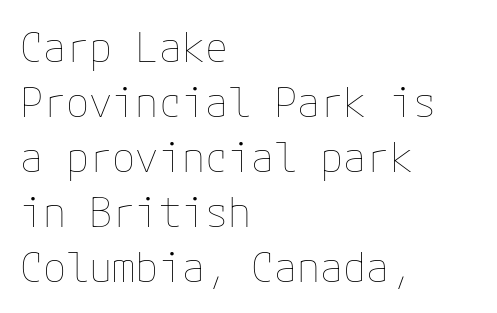
{"italic": "no", "bold": "no", "weight": "thin", "width": "normal", "stroke_contrast": "low", "x_height": "medium", "underline": "no", "align": "left", "line_spacing": "normal", "line_spacing_ratio": 1.31, "letter_spacing": "normal", "letter_spacing_em": 0.0, "glyph_px": 42}
